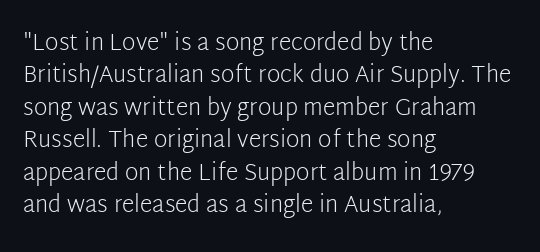
{"italic": "no", "bold": "no", "underline": "no", "align": "left", "line_spacing": "normal", "line_spacing_ratio": 1.41, "letter_spacing": "normal", "letter_spacing_em": 0.0, "glyph_px": 23}
